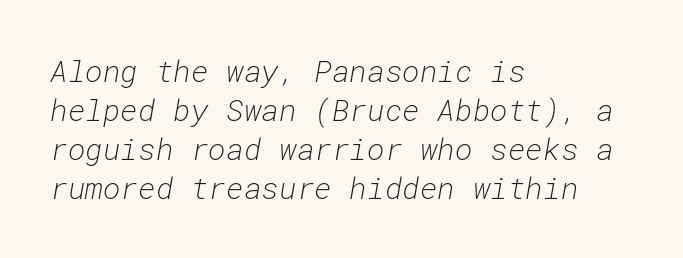
Honestly, the letter spacing is just normal — you wouldn't notice it. The words here are not underlined. Bold? No — there's no thickening of the strokes. Is there much room between lines? A standard amount, neither cramped nor airy.
